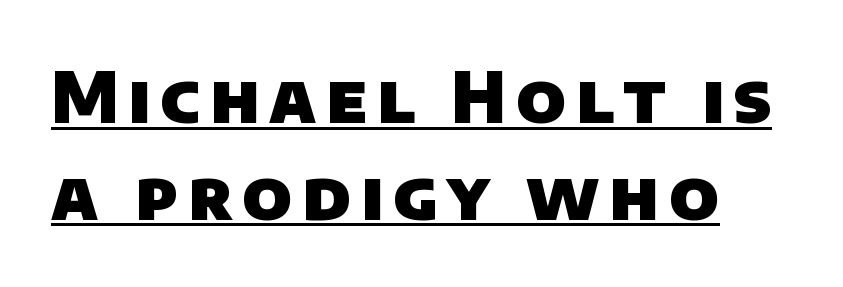
A typographer would call this underscored text. Leading: standard. Every letter is thick-stroked: bold, no question. Note the varied advance widths — an 'i' is clearly narrower than an 'm'. Unlike a traditional serif, this face leaves its strokes unadorned.
